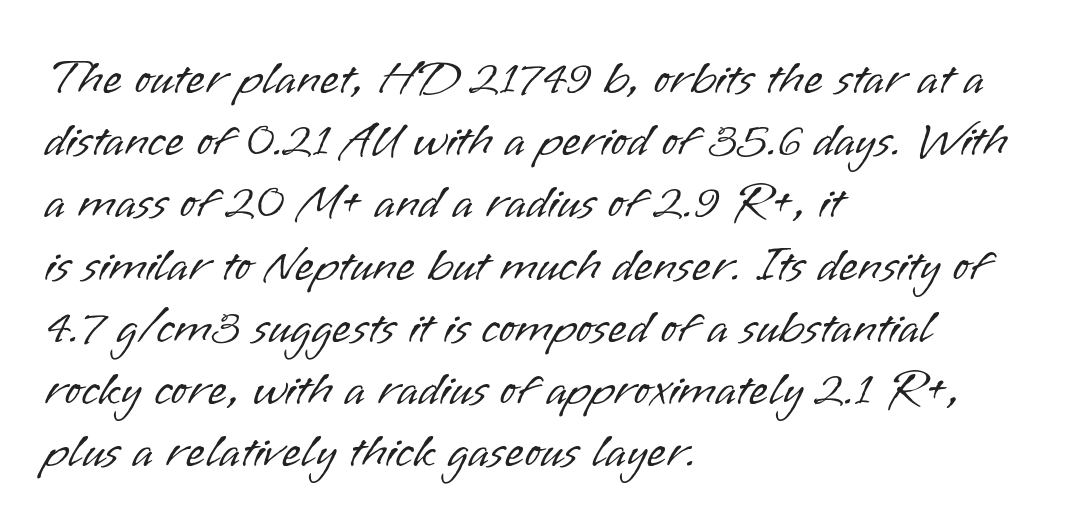
Q: Is the text bold? A: No.
Q: Is the text italic (slanted)? A: Yes.
Q: Is the typeface a serif or a sans-serif typeface? A: Sans-serif.
Q: Is the text underlined? A: No.
Q: How is the paragraph aligned? A: Left-aligned.
Q: Is the spacing between letters normal or unusually wide? A: Normal.
Q: Is the spacing between lines tight, normal or loose? A: Normal.
Q: Width (condensed, normal, or wide)? A: Normal.
Q: Stroke contrast? A: Low.
Q: x-height? A: Small.
Q: Monospaced? A: No.
